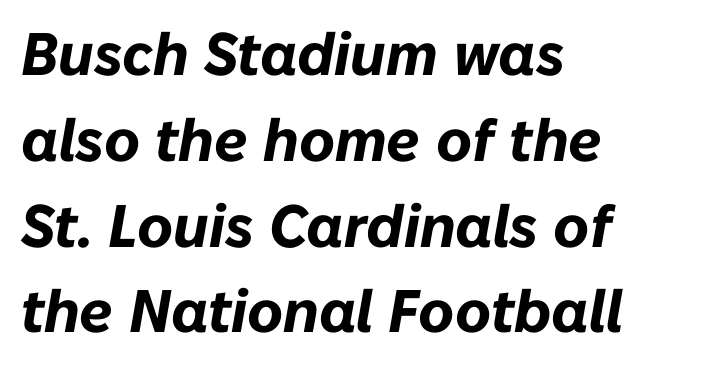
{"italic": "yes", "lean": "right", "slant_degrees": 10, "bold": "yes", "weight": "bold", "width": "normal", "stroke_contrast": "low", "x_height": "medium", "monospaced": "no", "underline": "no", "align": "left", "line_spacing": "normal", "line_spacing_ratio": 1.43, "letter_spacing": "normal", "letter_spacing_em": 0.0, "glyph_px": 60}
